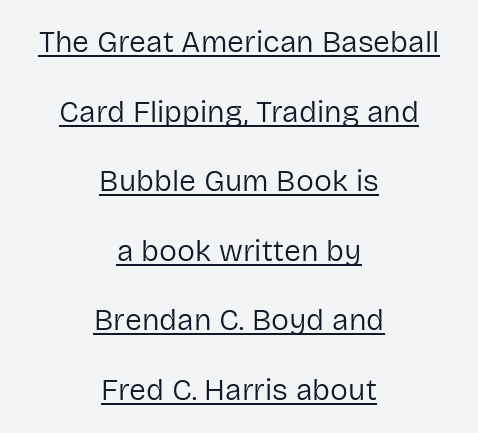
The image shows 30 px regular-weight sans-serif type, upright; set centered, loose line spacing (2.32x), normal letter spacing, underlined; low stroke contrast and a medium x-height.
